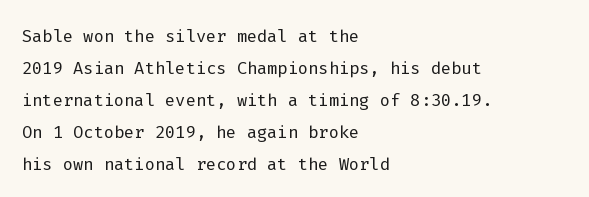
Q: Is the text bold? A: No.
Q: Is the text italic (slanted)? A: No, it is upright.
Q: Is the text underlined? A: No.
Q: How is the paragraph aligned? A: Left-aligned.
Q: Is the spacing between letters normal or unusually wide? A: Normal.
Q: Is the spacing between lines tight, normal or loose? A: Normal.
